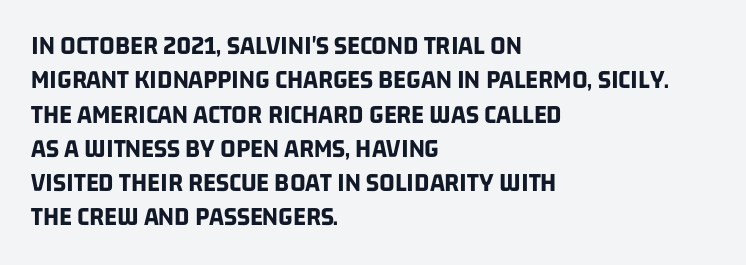
Line beginnings align vertically; line endings do not. Look at the tracking — it's just the regular setting, nothing added. Does the weight exceed regular? Yes, all the way to bold. Bare-footed words on every line. Horizontal bands of white between lines are of average thickness.
